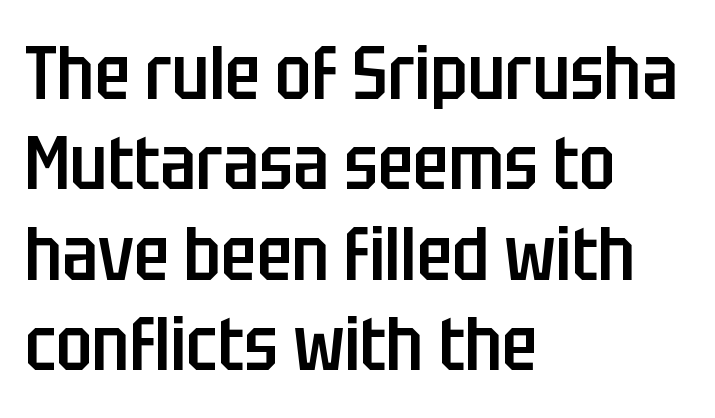
{"serif": "no", "italic": "no", "bold": "semi", "weight": "semibold", "width": "condensed", "stroke_contrast": "low", "x_height": "large", "monospaced": "no", "underline": "no", "align": "left", "line_spacing_ratio": 1.22, "letter_spacing": "normal", "letter_spacing_em": 0.0, "glyph_px": 74}
